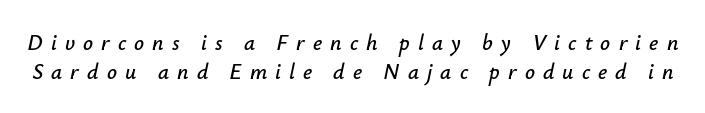
The image shows 22 px text type, italic (leaning right); set normal line spacing (1.32x), unusually wide letter spacing (+0.37 em), not underlined.
